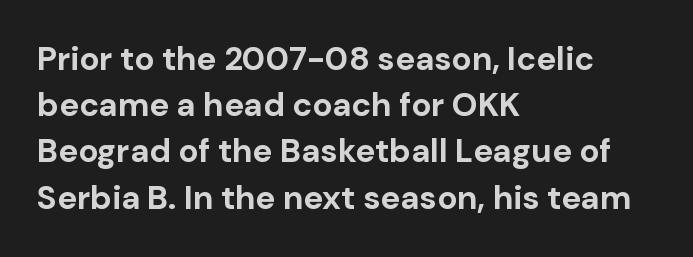
The image shows 33 px bold sans-serif type, upright; set left-aligned, normal line spacing (1.4x), normal letter spacing, not underlined; low stroke contrast and a medium x-height.
